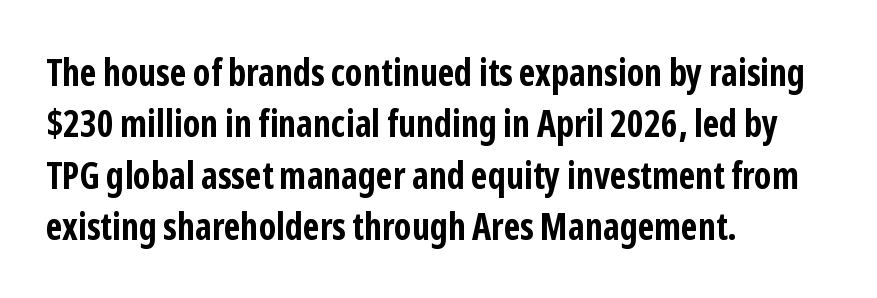
The image shows 37 px bold, condensed sans-serif type, upright; set left-aligned, normal line spacing (1.39x), normal letter spacing, not underlined; low stroke contrast and a medium x-height.
